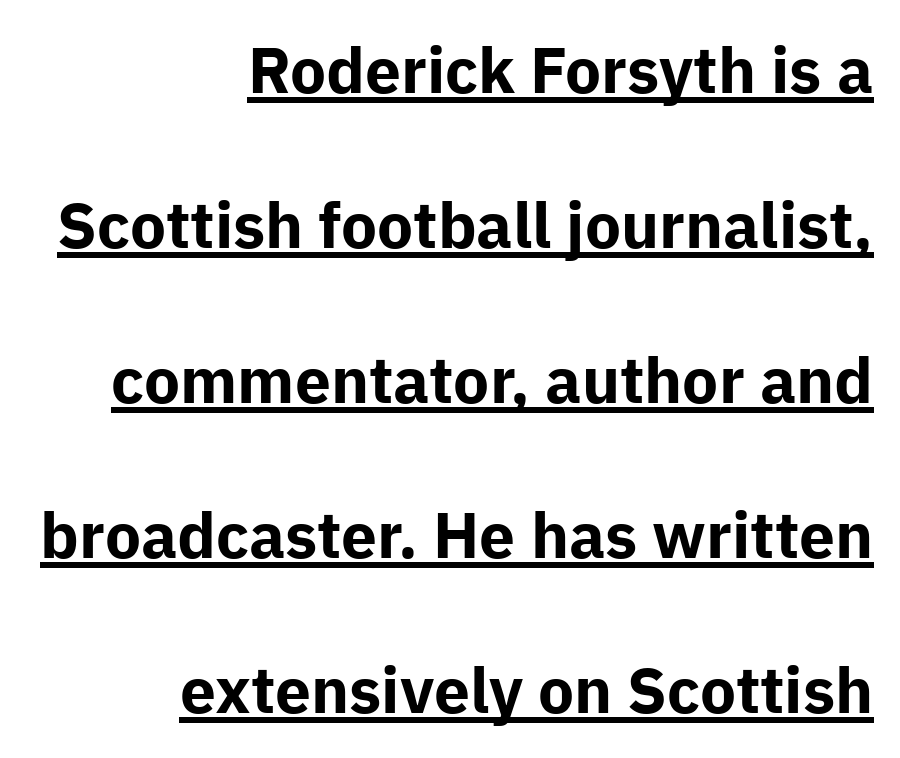
The image shows 64 px bold sans-serif type, upright; set right-aligned, loose line spacing (2.42x), normal letter spacing, underlined; low stroke contrast and a medium x-height.
